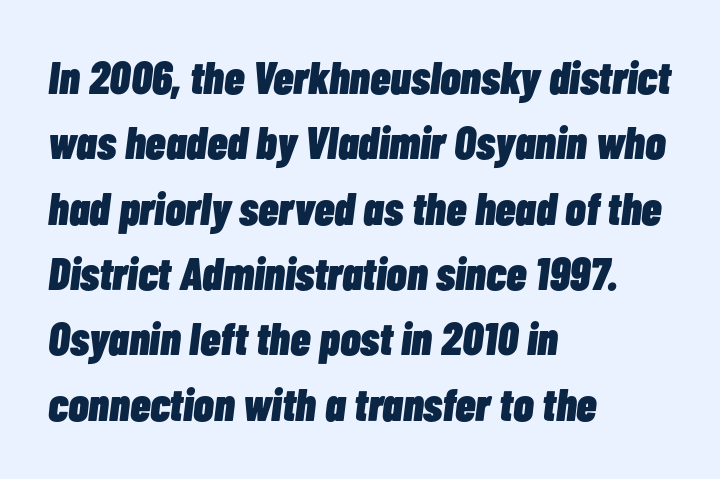
Thick stems and heavy bowls — unmistakably bold. The line-height multiplier appears to be the usual default. Is the letter spacing exaggerated? No — it looks like the ordinary default. Emphasis-style slanted type is in use. Does the copy run flush right? No — it runs flush left. Glance below the letters and you will spot only blank space.
